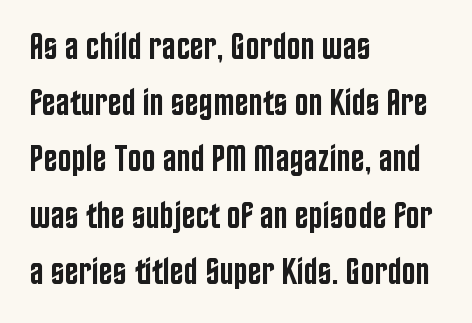
The image shows 37 px semibold, condensed sans-serif type, upright; set left-aligned, normal line spacing (1.52x), normal letter spacing, not underlined; low stroke contrast and a large x-height.
